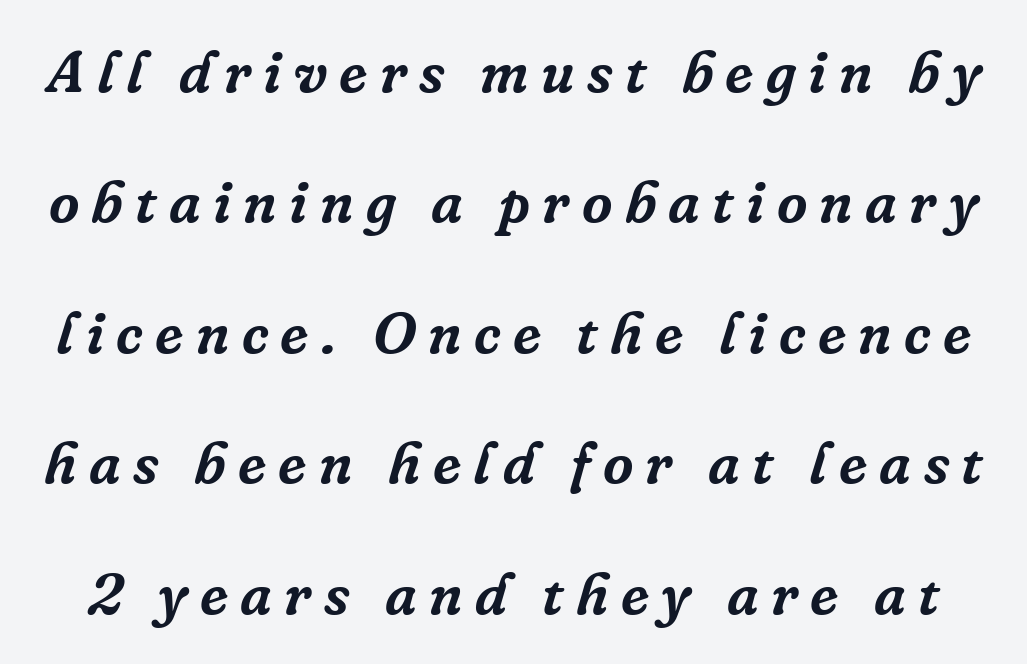
The typography opts for an oblique posture over an upright one. Spacing between characters has been opened up far beyond the box default. Baseline-to-baseline distance is far greater than the letter height. The passage shown is typeset with a serif family. Quick note: underline off. The rendering uses natural spacing where letterforms have individual widths.
